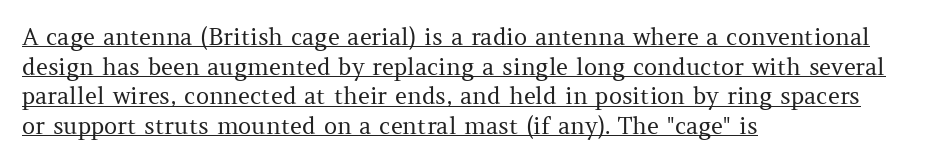
{"italic": "no", "bold": "no", "underline": "yes", "align": "left", "line_spacing": "normal", "line_spacing_ratio": 1.29, "letter_spacing": "normal", "letter_spacing_em": 0.0, "glyph_px": 23}
